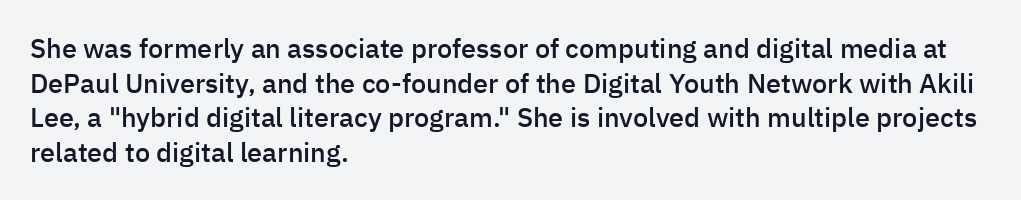
The image shows 27 px text type, upright; set left-aligned, normal line spacing (1.28x), normal letter spacing, not underlined.
